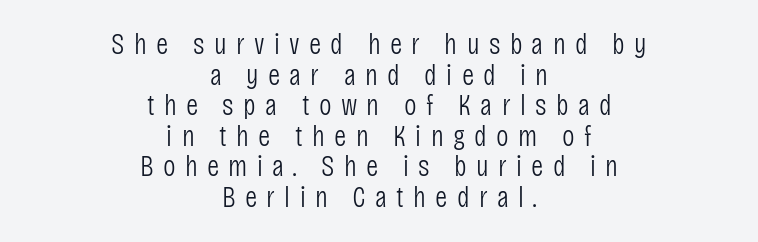
Q: Is the text bold? A: No.
Q: Is the text italic (slanted)? A: No, it is upright.
Q: Is the typeface a serif or a sans-serif typeface? A: Sans-serif.
Q: Is the text underlined? A: No.
Q: How is the paragraph aligned? A: Centered.
Q: Is the spacing between letters normal or unusually wide? A: Unusually wide.
Q: Is the spacing between lines tight, normal or loose? A: Tight.
Q: Width (condensed, normal, or wide)? A: Condensed.
Q: Stroke contrast? A: Low.
Q: x-height? A: Large.
Q: Monospaced? A: No.
